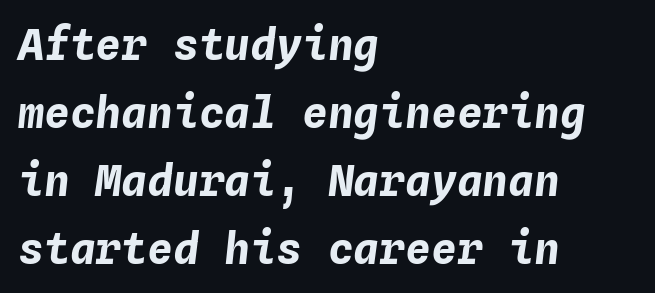
The image shows 43 px bold type, italic (leaning right), monospaced; set left-aligned, normal line spacing (1.58x), normal letter spacing, not underlined; low stroke contrast and a medium x-height.
